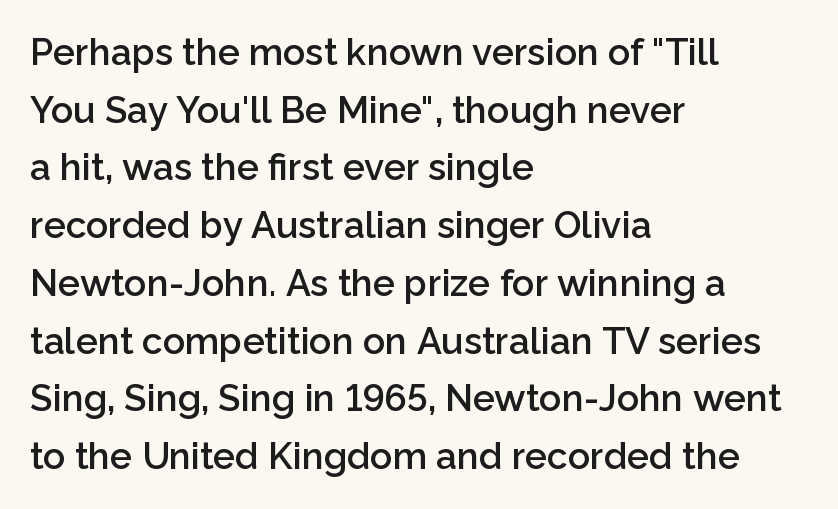
The letters are semibold — heavier than regular but short of a full bold. Each letter keeps its own natural width here, so spacing adapts to shape. Compared with typical body copy, the letter spacing here is the same. The specimen reads as upright at a glance. Honestly, the row spacing looks completely unremarkable. The letters carry no serifs — their stems end cleanly without finishing strokes.
